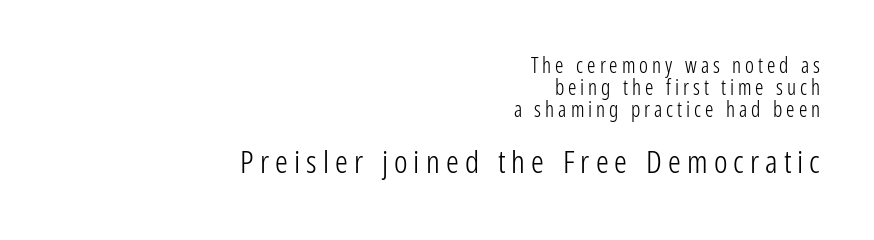
This layout puts the modest block above and the oversized block below. Weight: in the light-to-regular range. Here the designer chose a conventional face with non-uniform glyph widths. Font category for this specimen: sans-serif.
